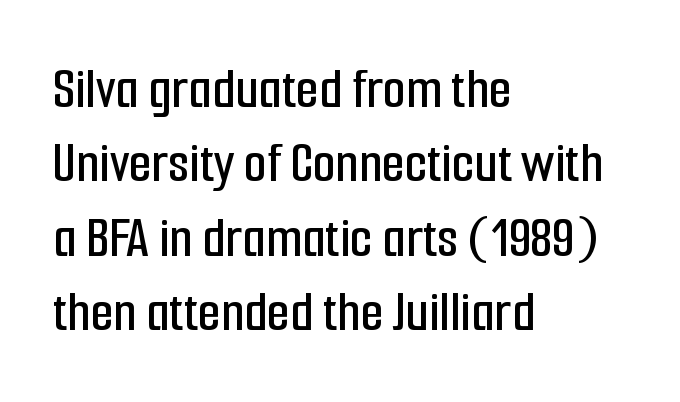
The image shows 59 px condensed sans-serif type, upright; set left-aligned, normal line spacing (1.26x), normal letter spacing, not underlined; low stroke contrast and a medium x-height.
